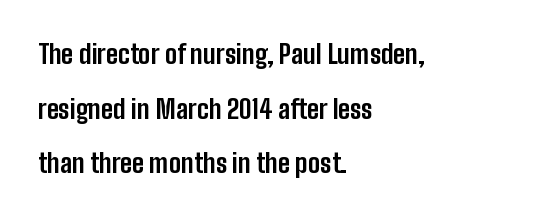
{"italic": "no", "bold": "yes", "underline": "no", "align": "left", "line_spacing": "loose", "line_spacing_ratio": 2.1, "letter_spacing": "normal", "letter_spacing_em": 0.0, "glyph_px": 26}
